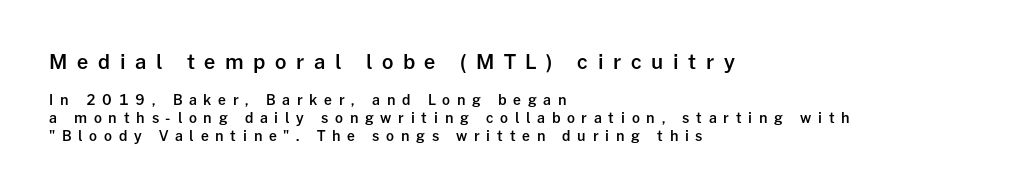
The image shows 20 px text type, upright; set left-aligned, normal line spacing (1.29x), unusually wide letter spacing (+0.48 em), not underlined; the first (top) block is 1.43x larger.
